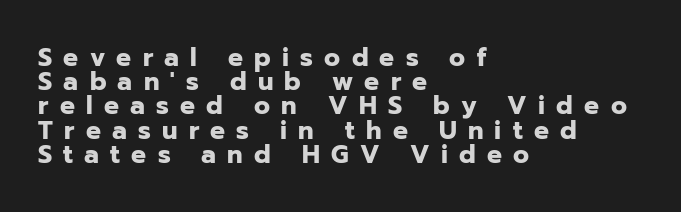
The image shows 25 px bold type, upright; set left-aligned, tight line spacing (0.97x), unusually wide letter spacing (+0.45 em), not underlined.
